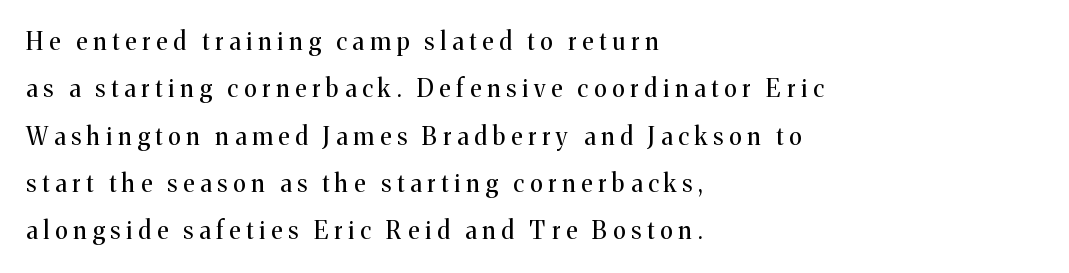
The paragraph shown leans on its left margin. Bold? No — there's no thickening of the strokes. Words float on clear page, feet unadorned. The line texture is sparse and dotted thanks to wide tracking. The letters stand upright; this is a roman face. Quick note: interline space is abundant.
